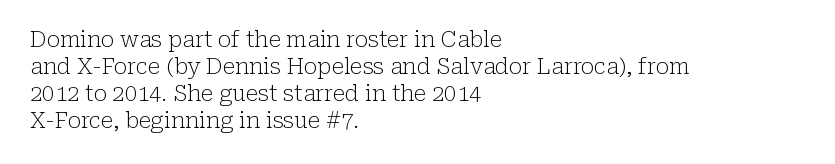
The image shows 22 px text type, upright; set left-aligned, line spacing 1.22x, normal letter spacing, not underlined.
